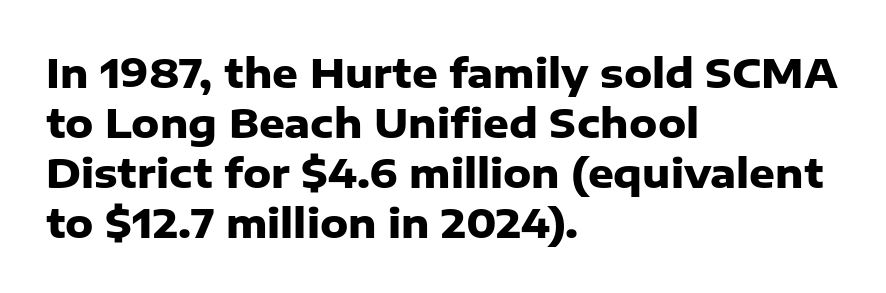
Heavy, bold letterforms. Reading down the block, your eye returns to a fixed left position each line. Between one letter and the next there's only the usual sliver of space. The vertical gap from one line to the next is medium.
